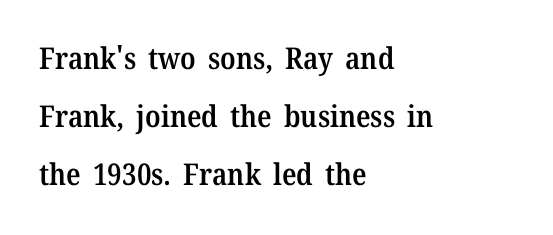
{"serif": "yes", "italic": "no", "bold": "semi", "weight": "semibold", "width": "normal", "stroke_contrast": "medium", "x_height": "medium", "monospaced": "no", "underline": "no", "align": "left", "line_spacing": "loose", "line_spacing_ratio": 1.94, "letter_spacing": "normal", "letter_spacing_em": 0.0, "glyph_px": 30}
